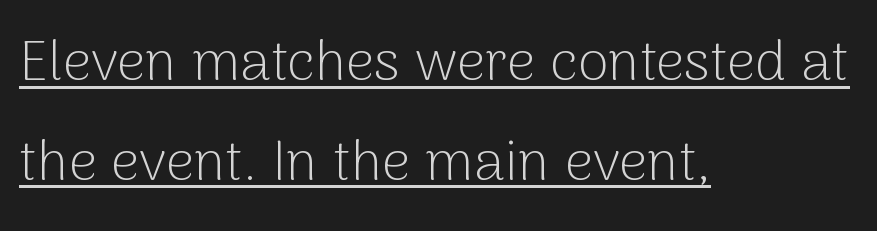
{"serif": "no", "italic": "no", "bold": "no", "weight": "light", "width": "normal", "stroke_contrast": "low", "x_height": "medium", "monospaced": "no", "underline": "yes", "align": "left", "line_spacing_ratio": 1.78, "letter_spacing": "normal", "letter_spacing_em": 0.0, "glyph_px": 56}
